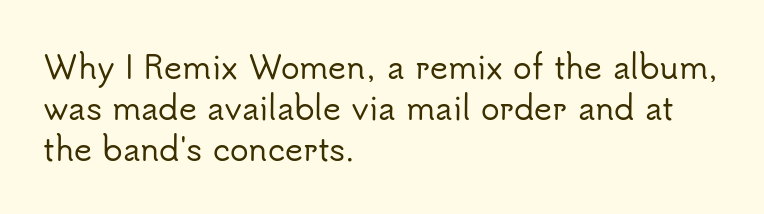
Q: Is the text italic (slanted)? A: No, it is upright.
Q: Is the typeface a serif or a sans-serif typeface? A: Sans-serif.
Q: Is the text underlined? A: No.
Q: How is the paragraph aligned? A: Left-aligned.
Q: Is the spacing between letters normal or unusually wide? A: Normal.
Q: Is the spacing between lines tight, normal or loose? A: Normal.
Q: Width (condensed, normal, or wide)? A: Normal.
Q: Stroke contrast? A: Low.
Q: x-height? A: Small.
Q: Monospaced? A: No.
